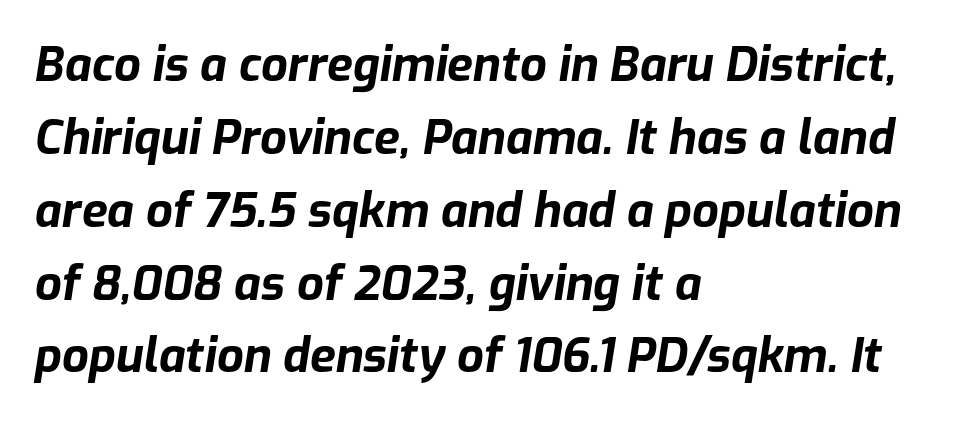
The image shows 47 px bold type, italic (leaning right); set left-aligned, normal line spacing (1.55x), normal letter spacing, not underlined; low stroke contrast and a medium x-height.
